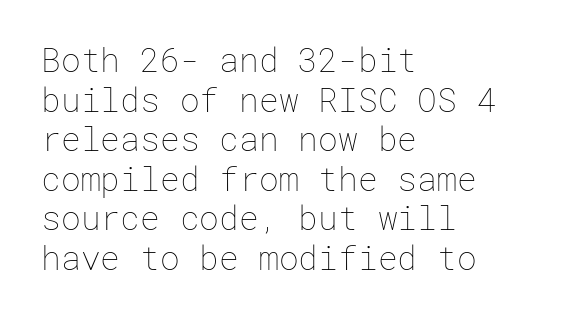
{"italic": "no", "bold": "no", "weight": "thin", "width": "normal", "stroke_contrast": "low", "x_height": "medium", "underline": "no", "align": "left", "line_spacing_ratio": 1.2, "letter_spacing": "normal", "letter_spacing_em": 0.0, "glyph_px": 33}
